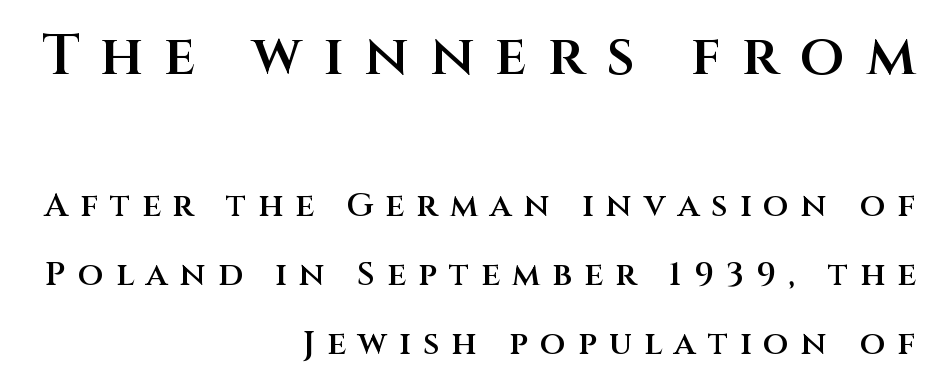
The image shows 57 px semibold sans-serif type, upright; set right-aligned, loose line spacing (2.09x), unusually wide letter spacing (+0.37 em), not underlined; the first (top) block is 1.73x larger; medium stroke contrast and a large x-height.
